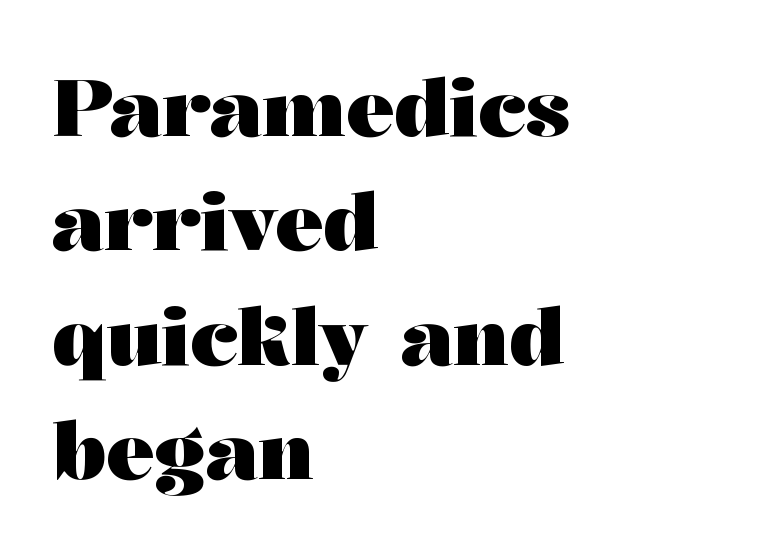
Q: Is the text bold? A: Yes.
Q: Is the text italic (slanted)? A: No, it is upright.
Q: Is the typeface a serif or a sans-serif typeface? A: Serif.
Q: Is the text underlined? A: No.
Q: How is the paragraph aligned? A: Left-aligned.
Q: Is the spacing between letters normal or unusually wide? A: Normal.
Q: Is the spacing between lines tight, normal or loose? A: Normal.
Q: Width (condensed, normal, or wide)? A: Wide.
Q: Stroke contrast? A: Medium.
Q: x-height? A: Medium.
Q: Monospaced? A: No.
